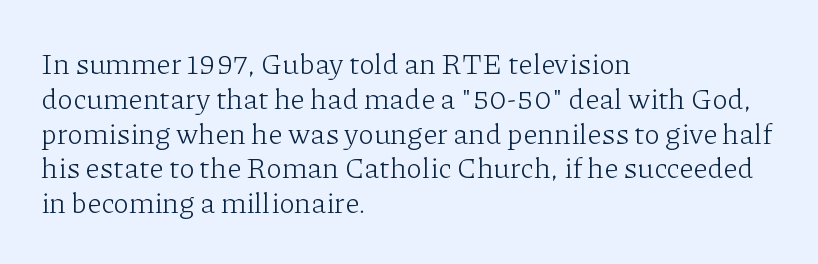
{"serif": "yes", "italic": "no", "bold": "no", "weight": "light", "width": "normal", "stroke_contrast": "low", "x_height": "medium", "monospaced": "no", "underline": "no", "align": "left", "line_spacing_ratio": 1.2, "letter_spacing": "normal", "letter_spacing_em": 0.0, "glyph_px": 29}
